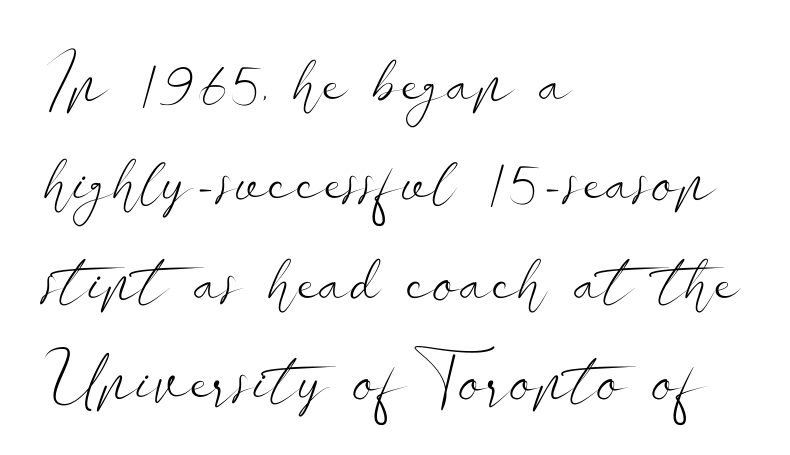
Q: Is the text bold? A: No.
Q: Is the text italic (slanted)? A: Yes.
Q: Is the typeface a serif or a sans-serif typeface? A: Sans-serif.
Q: Is the text underlined? A: No.
Q: How is the paragraph aligned? A: Left-aligned.
Q: Is the spacing between letters normal or unusually wide? A: Normal.
Q: Is the spacing between lines tight, normal or loose? A: Normal.
Q: Width (condensed, normal, or wide)? A: Wide.
Q: Stroke contrast? A: Low.
Q: x-height? A: Small.
Q: Monospaced? A: No.
